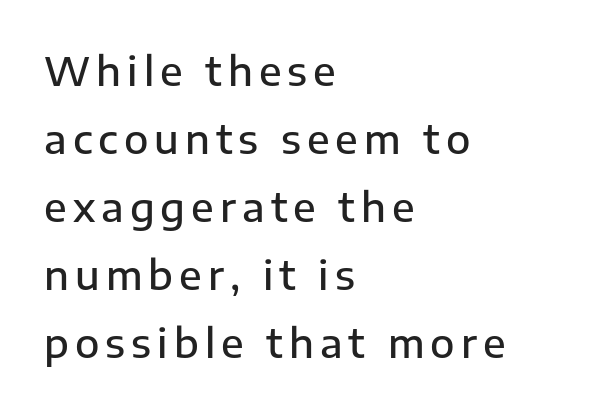
The image shows 40 px semibold sans-serif type, upright; set left-aligned, normal line spacing (1.7x), not underlined; low stroke contrast and a medium x-height.
